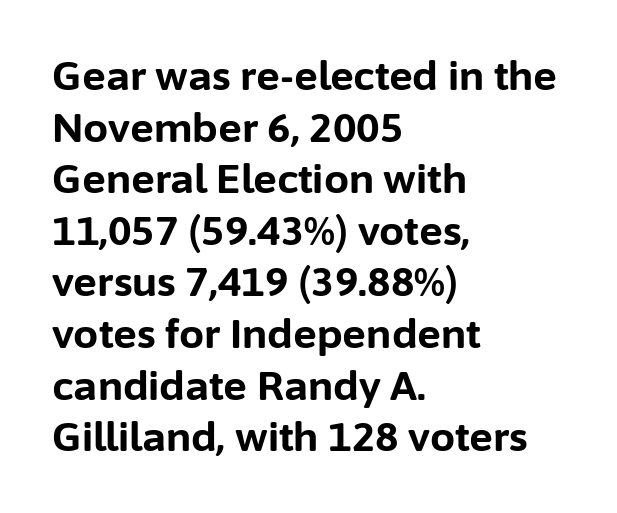
The image shows 40 px bold sans-serif type, upright; set left-aligned, normal line spacing (1.29x), normal letter spacing, not underlined; low stroke contrast and a medium x-height.
